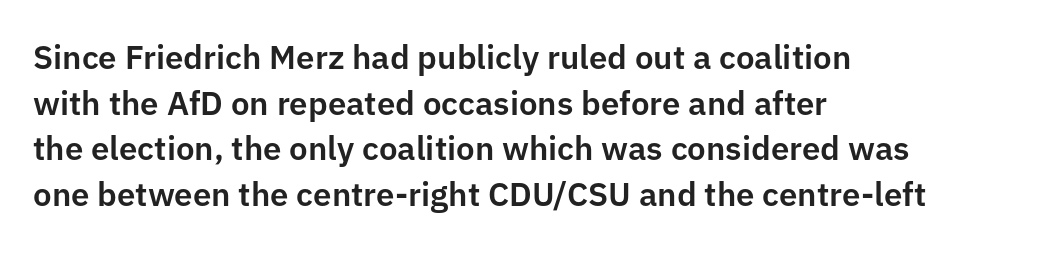
{"serif": "no", "italic": "no", "width": "normal", "stroke_contrast": "low", "x_height": "medium", "monospaced": "no", "underline": "no", "align": "left", "line_spacing": "normal", "line_spacing_ratio": 1.38, "letter_spacing": "normal", "letter_spacing_em": 0.0, "glyph_px": 33}
